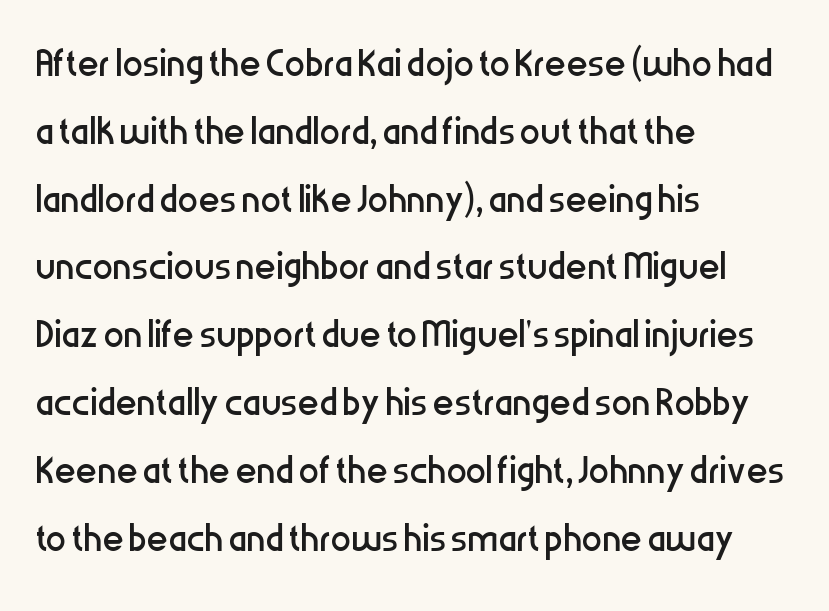
{"serif": "no", "italic": "no", "bold": "no", "weight": "regular", "width": "condensed", "stroke_contrast": "low", "x_height": "medium", "monospaced": "no", "underline": "no", "align": "left", "line_spacing": "normal", "line_spacing_ratio": 1.33, "letter_spacing": "normal", "letter_spacing_em": 0.0, "glyph_px": 51}
